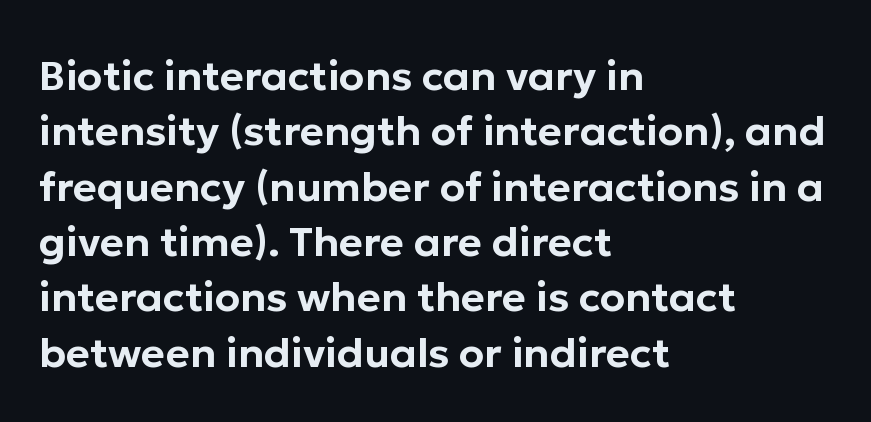
{"serif": "no", "italic": "no", "width": "normal", "stroke_contrast": "low", "x_height": "medium", "monospaced": "no", "underline": "no", "align": "left", "line_spacing": "normal", "line_spacing_ratio": 1.35, "letter_spacing": "normal", "letter_spacing_em": 0.0, "glyph_px": 41}
